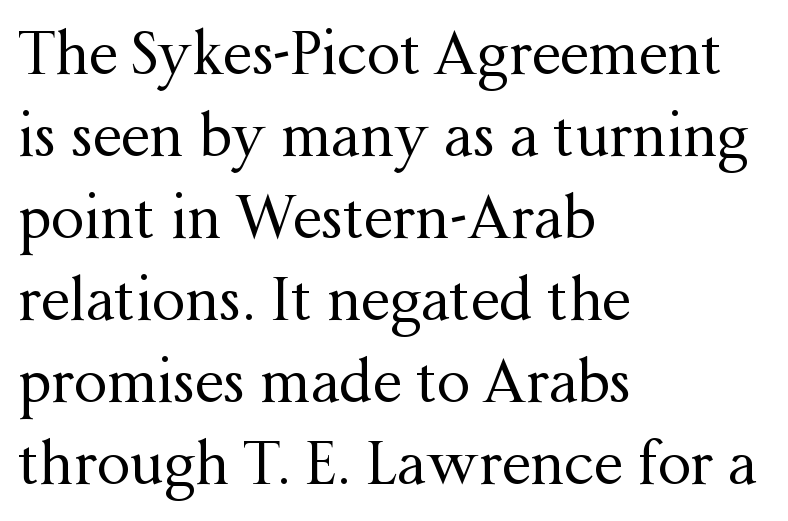
Q: Is the text bold? A: No.
Q: Is the text italic (slanted)? A: No, it is upright.
Q: Is the typeface a serif or a sans-serif typeface? A: Serif.
Q: Is the text underlined? A: No.
Q: How is the paragraph aligned? A: Left-aligned.
Q: Is the spacing between letters normal or unusually wide? A: Normal.
Q: Is the spacing between lines tight, normal or loose? A: Normal.
Q: Width (condensed, normal, or wide)? A: Normal.
Q: Stroke contrast? A: Medium.
Q: x-height? A: Medium.
Q: Monospaced? A: No.
